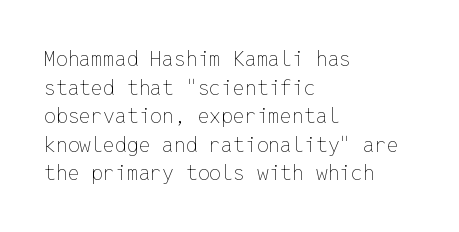
{"italic": "no", "bold": "no", "underline": "no", "align": "left", "line_spacing": "normal", "line_spacing_ratio": 1.36, "letter_spacing": "normal", "letter_spacing_em": 0.0, "glyph_px": 21}
